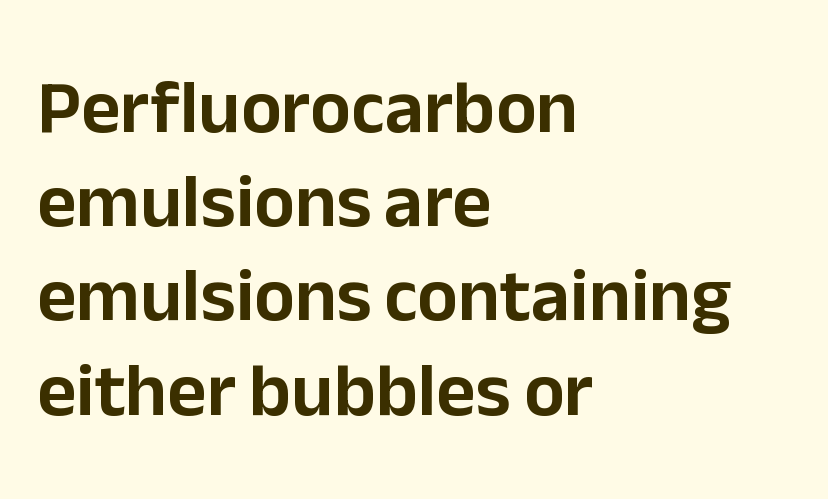
The area under the type is left untouched. This rendering uses left alignment, leaving the right contour irregular. The letters advance in unequal steps, a hallmark of proportional type. Characters follow at the spacing the type designer built in. The text was rendered using a sans face with plain stroke endings. Unlike italic type, these characters show no tilt at all.
